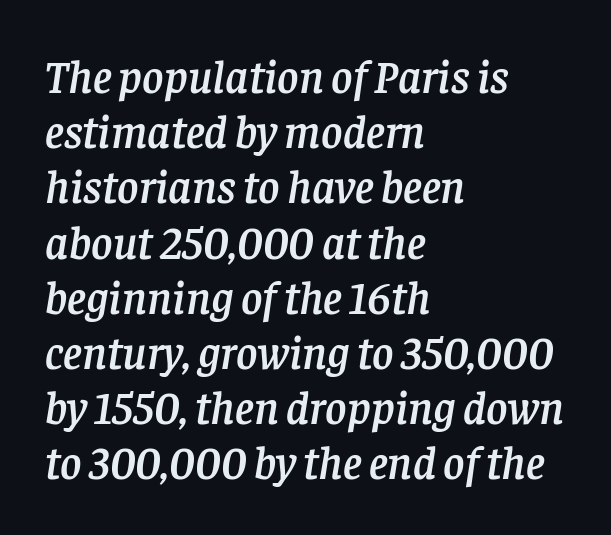
{"serif": "yes", "italic": "yes", "lean": "right", "slant_degrees": 8, "width": "normal", "stroke_contrast": "low", "x_height": "large", "monospaced": "no", "underline": "no", "align": "left", "line_spacing_ratio": 1.2, "letter_spacing": "normal", "letter_spacing_em": 0.0, "glyph_px": 46}
